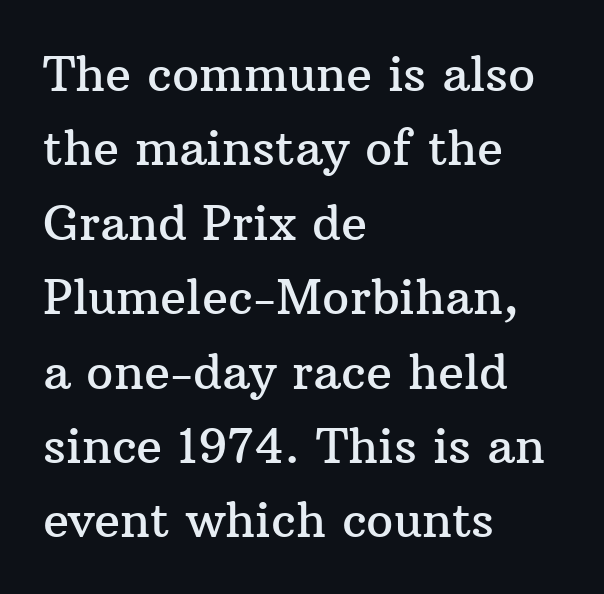
Q: Is the text italic (slanted)? A: No, it is upright.
Q: Is the typeface a serif or a sans-serif typeface? A: Serif.
Q: Is the text underlined? A: No.
Q: How is the paragraph aligned? A: Left-aligned.
Q: Is the spacing between letters normal or unusually wide? A: Normal.
Q: Is the spacing between lines tight, normal or loose? A: Normal.
Q: Width (condensed, normal, or wide)? A: Normal.
Q: Stroke contrast? A: Medium.
Q: x-height? A: Medium.
Q: Monospaced? A: No.
